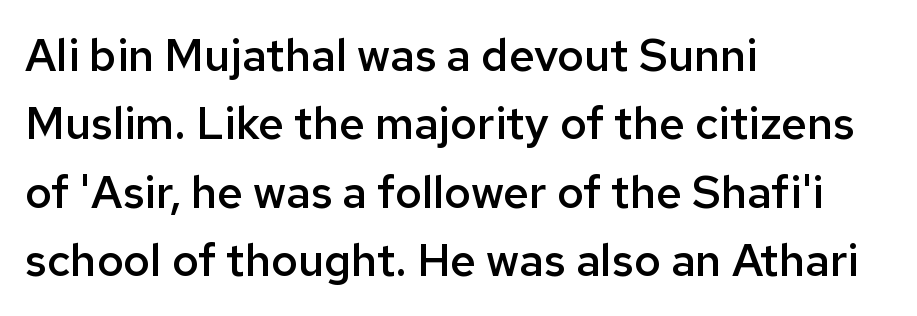
{"serif": "no", "italic": "no", "bold": "semi", "weight": "semibold", "width": "normal", "stroke_contrast": "low", "x_height": "medium", "monospaced": "no", "underline": "no", "align": "left", "line_spacing": "normal", "line_spacing_ratio": 1.52, "letter_spacing": "normal", "letter_spacing_em": 0.0, "glyph_px": 45}
